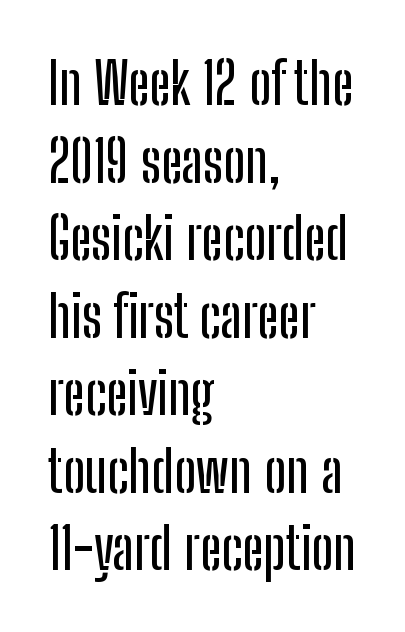
{"serif": "no", "italic": "no", "width": "condensed", "stroke_contrast": "low", "x_height": "medium", "monospaced": "no", "underline": "no", "align": "left", "line_spacing": "normal", "line_spacing_ratio": 1.36, "letter_spacing": "normal", "letter_spacing_em": 0.0, "glyph_px": 57}
